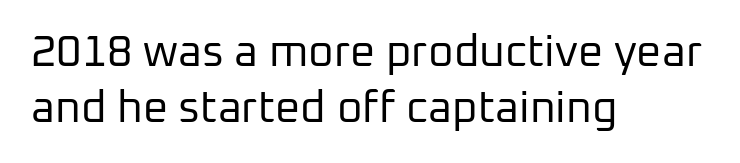
{"serif": "no", "italic": "no", "bold": "no", "weight": "regular", "width": "normal", "stroke_contrast": "low", "x_height": "medium", "monospaced": "no", "underline": "no", "align": "left", "line_spacing": "normal", "line_spacing_ratio": 1.27, "letter_spacing": "normal", "letter_spacing_em": 0.0, "glyph_px": 44}
